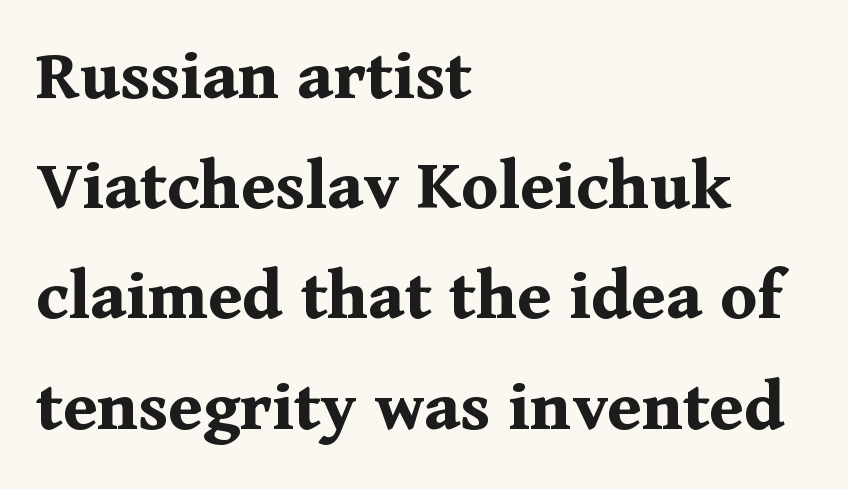
The image shows 75 px bold serif type, upright; set left-aligned, normal line spacing (1.47x), normal letter spacing, not underlined; medium stroke contrast and a medium x-height.
